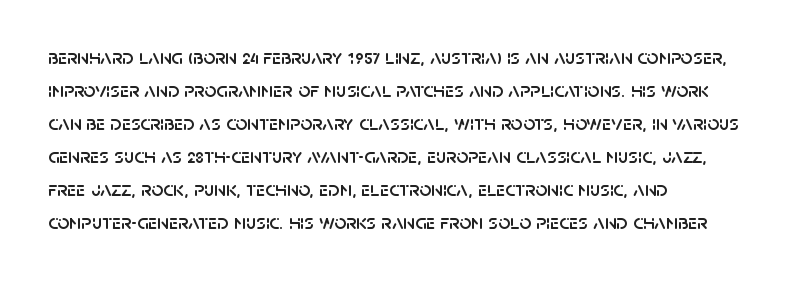
Q: Is the text italic (slanted)? A: No, it is upright.
Q: Is the text underlined? A: No.
Q: How is the paragraph aligned? A: Left-aligned.
Q: Is the spacing between letters normal or unusually wide? A: Normal.
Q: Is the spacing between lines tight, normal or loose? A: Normal.
